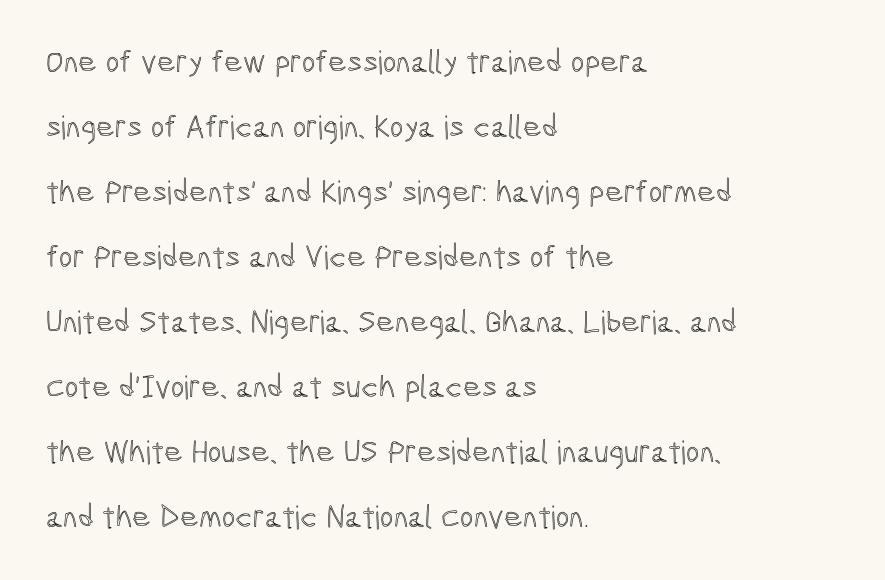
Q: Is the text italic (slanted)? A: No, it is upright.
Q: Is the text underlined? A: No.
Q: How is the paragraph aligned? A: Left-aligned.
Q: Is the spacing between letters normal or unusually wide? A: Normal.
Q: Is the spacing between lines tight, normal or loose? A: Loose.
Q: Width (condensed, normal, or wide)? A: Condensed.
Q: x-height? A: Medium.
Q: Monospaced? A: No.
